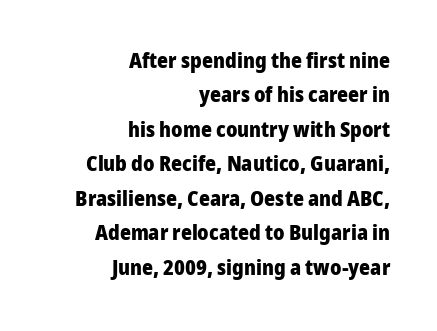
{"italic": "no", "bold": "yes", "underline": "no", "align": "right", "line_spacing": "normal", "line_spacing_ratio": 1.64, "letter_spacing": "normal", "letter_spacing_em": 0.0, "glyph_px": 21}
